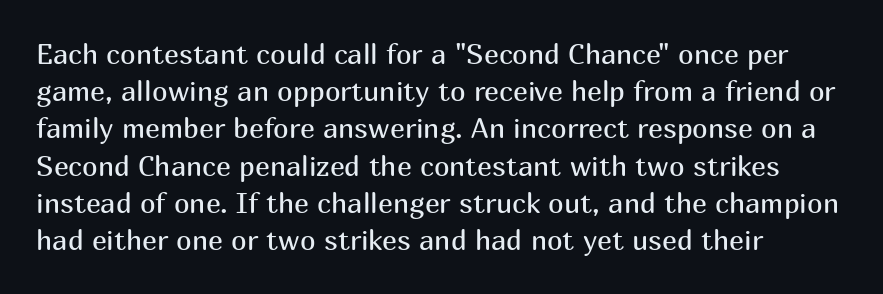
The image shows 28 px regular-weight sans-serif type, upright; set left-aligned, normal line spacing (1.33x), normal letter spacing, not underlined; medium stroke contrast and a medium x-height.
